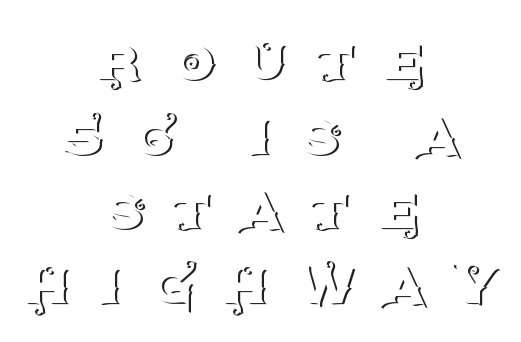
The strokes are not fattened; the text isn't bold. Think of a printed novel: that variable character pitch is what you see here. This rendering uses center alignment, leaving both contours irregular but symmetric. Posture: upright roman.
